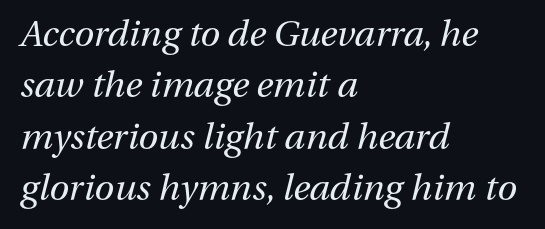
Emphasis-style slanted type is in use. Successive baselines arrive at the customary interval. Underlining? Definitely not there. The rendering uses natural spacing where letterforms have individual widths. Weight class: somewhere from thin through regular.
